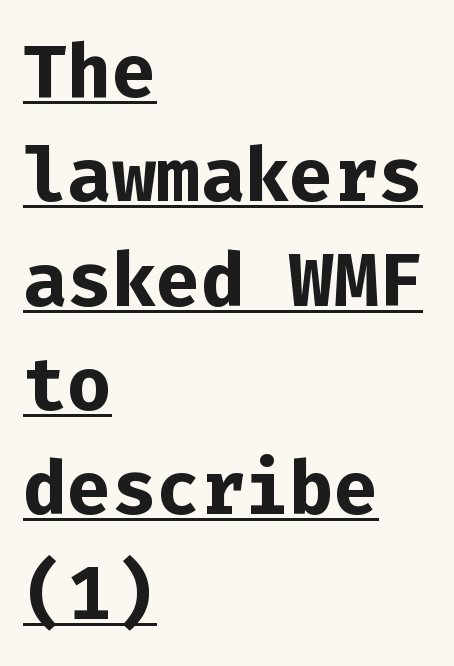
Q: Is the text bold? A: Yes.
Q: Is the text italic (slanted)? A: No, it is upright.
Q: Is the typeface a serif or a sans-serif typeface? A: Sans-serif.
Q: Is the text underlined? A: Yes.
Q: How is the paragraph aligned? A: Left-aligned.
Q: Is the spacing between letters normal or unusually wide? A: Normal.
Q: Is the spacing between lines tight, normal or loose? A: Normal.
Q: Width (condensed, normal, or wide)? A: Normal.
Q: Stroke contrast? A: Low.
Q: x-height? A: Medium.
Q: Monospaced? A: Yes.
